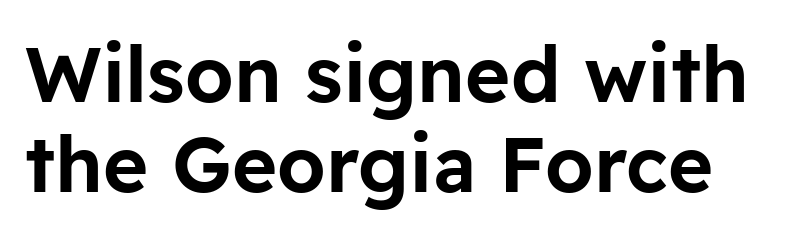
Underline: absent. Each letter keeps its own natural width here, so spacing adapts to shape. Characters follow at the spacing the type designer built in. Every character sits straight up, as roman type does. The passage shown is typeset with a sans-serif family.
